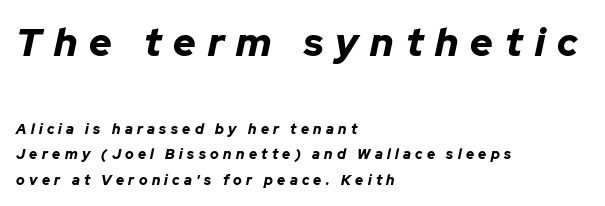
The face used here is rendered with a markedly widened letterfit. The specimen omits any rule beneath the text block's lines. Strokes here are thick enough to call this a true bold. Notice how the stems are inclined rather than vertical — that's the hallmark of italics.
